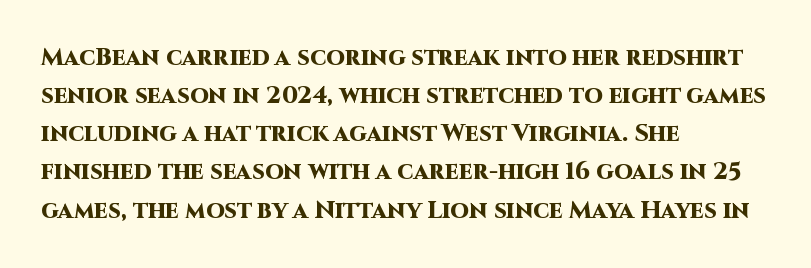
{"italic": "no", "bold": "yes", "underline": "no", "align": "left", "line_spacing": "normal", "line_spacing_ratio": 1.59, "letter_spacing": "normal", "letter_spacing_em": 0.0, "glyph_px": 24}
